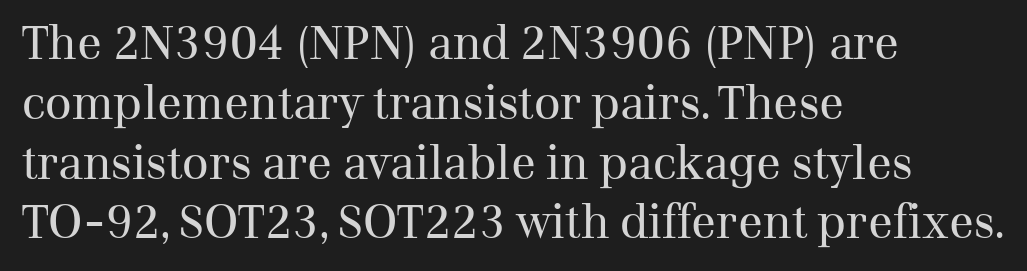
Q: Is the text bold? A: No.
Q: Is the text italic (slanted)? A: No, it is upright.
Q: Is the typeface a serif or a sans-serif typeface? A: Serif.
Q: Is the text underlined? A: No.
Q: How is the paragraph aligned? A: Left-aligned.
Q: Is the spacing between letters normal or unusually wide? A: Normal.
Q: Is the spacing between lines tight, normal or loose? A: Normal.
Q: Width (condensed, normal, or wide)? A: Normal.
Q: Stroke contrast? A: Medium.
Q: x-height? A: Medium.
Q: Monospaced? A: No.
